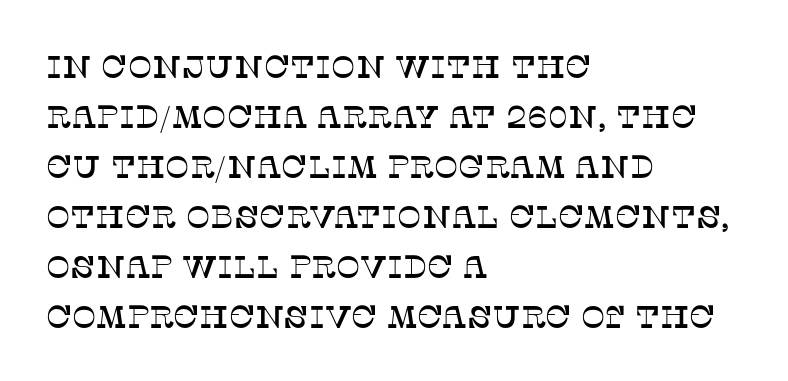
The image shows 32 px serif type, upright; set left-aligned, normal line spacing (1.56x), normal letter spacing, not underlined; low stroke contrast and a large x-height.
